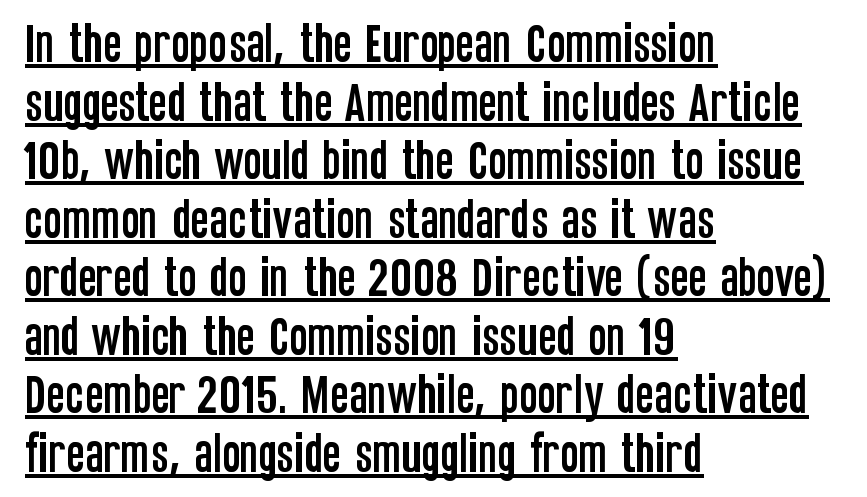
The image shows 44 px condensed sans-serif type, upright; set left-aligned, normal line spacing (1.33x), normal letter spacing, underlined; low stroke contrast and a large x-height.
